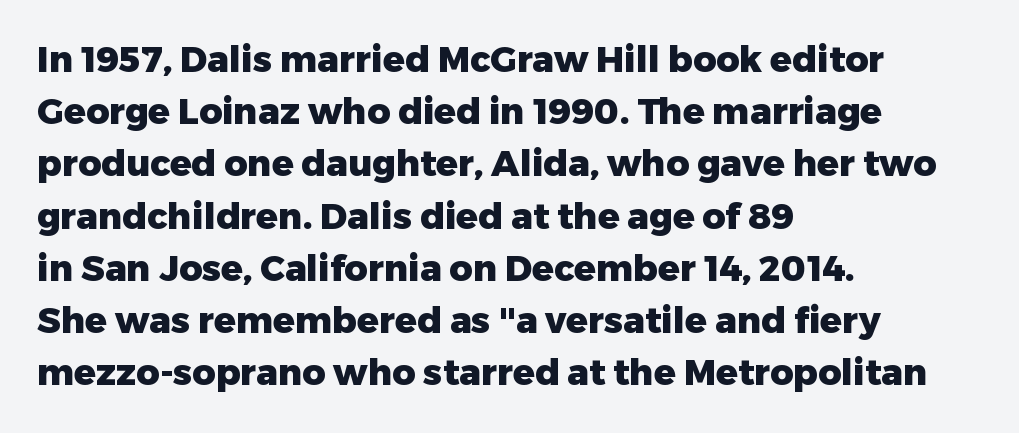
The paragraph shown leans on its left margin. The gaps between neighbouring characters are ordinary and unremarkable. Note the varied advance widths — an 'i' is clearly narrower than an 'm'. One glance says typical: line gaps are just what's usual. The area under the type is left untouched.
